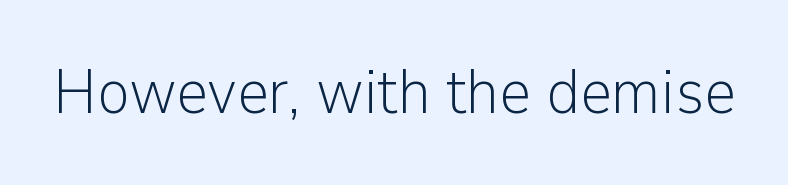
The image shows 62 px light sans-serif type, upright; set normal letter spacing, not underlined; low stroke contrast and a medium x-height.
